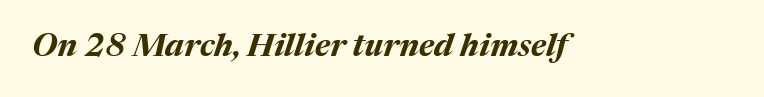
The image shows 32 px bold type, italic (leaning right); set normal letter spacing, not underlined; medium stroke contrast and a medium x-height.
